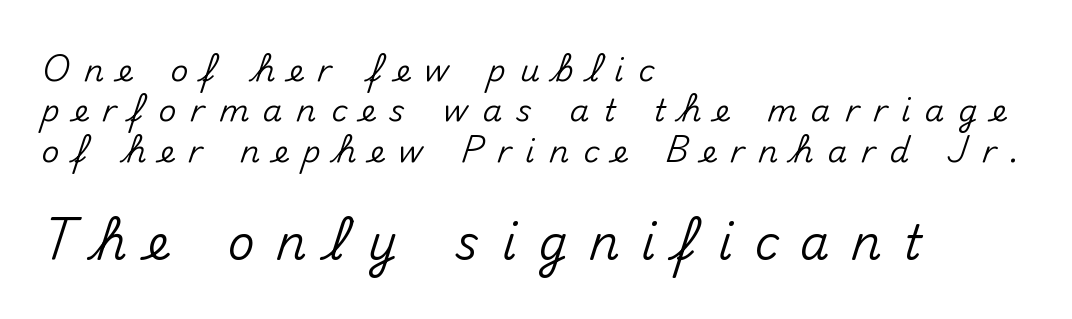
{"serif": "no", "width": "normal", "stroke_contrast": "medium", "x_height": "small", "monospaced": "no", "underline": "no", "align": "left", "line_spacing": "normal", "line_spacing_ratio": 1.3, "letter_spacing": "wide", "letter_spacing_em": 0.46, "larger_block": "second", "size_ratio": 1.52, "glyph_px": 47}
